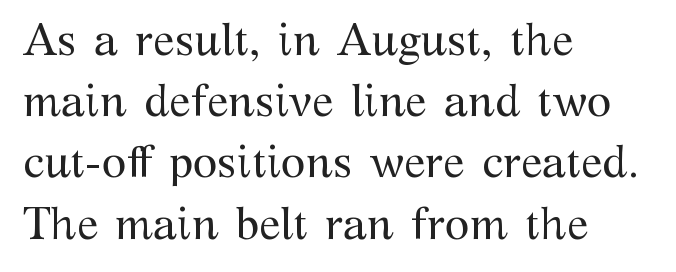
Q: Is the text bold? A: No.
Q: Is the text italic (slanted)? A: No, it is upright.
Q: Is the typeface a serif or a sans-serif typeface? A: Serif.
Q: Is the text underlined? A: No.
Q: How is the paragraph aligned? A: Left-aligned.
Q: Is the spacing between letters normal or unusually wide? A: Normal.
Q: Is the spacing between lines tight, normal or loose? A: Normal.
Q: Width (condensed, normal, or wide)? A: Normal.
Q: Stroke contrast? A: Medium.
Q: x-height? A: Medium.
Q: Monospaced? A: No.
